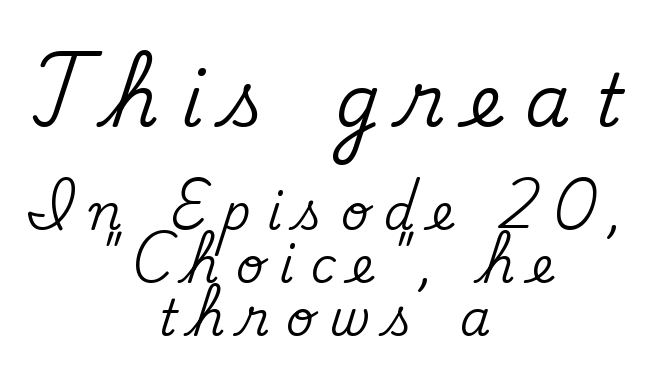
Q: Is the text italic (slanted)? A: Yes.
Q: Is the text underlined? A: No.
Q: How is the paragraph aligned? A: Centered.
Q: Is the spacing between letters normal or unusually wide? A: Unusually wide.
Q: Is the spacing between lines tight, normal or loose? A: Tight.
Q: Which block of text is set in a larger size, the first (top) or the second (bottom)? A: The first (top) one.
Q: Width (condensed, normal, or wide)? A: Normal.
Q: Stroke contrast? A: Medium.
Q: x-height? A: Small.
Q: Monospaced? A: No.
